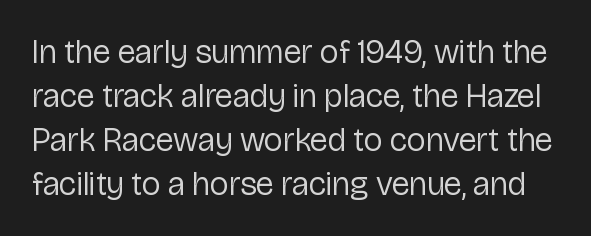
Clear beneath every line of the passage. This sample has the flowing, uneven cadence of proportional lettering. Here the glyphs are tracked normally, forming tight word shapes. Horizontal bands of white between lines are of average thickness. The type family on display is of the sans-serif kind. This is the regular roman posture of the typeface.
